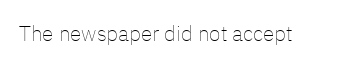
The image shows 21 px text type, upright; set normal letter spacing, not underlined.
